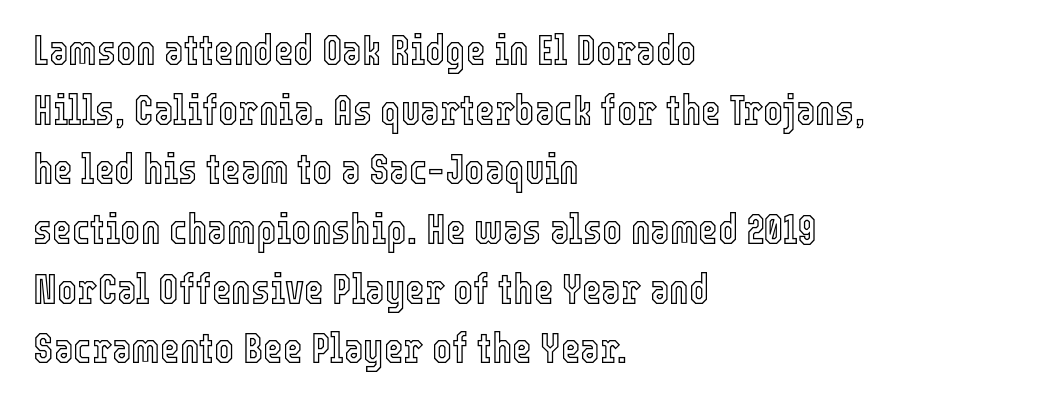
Varying glyph widths throughout — classic text-font behaviour. Posture: upright roman. Letters rest on an invisible, unmarked baseline. These lines sit exactly where default settings would place them. All the whitespace from short lines collects on the right.
